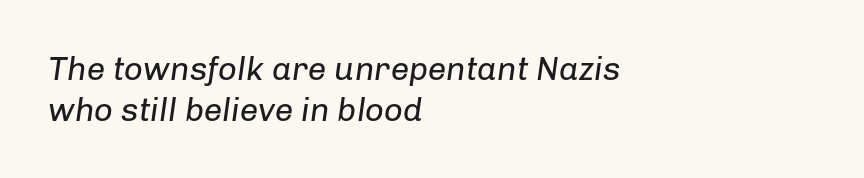
Note the varied advance widths — an 'i' is clearly narrower than an 'm'. Any mark beneath the type? The region is blank. Think standard paragraph weight, or any step lighter than that. Compared with typical body copy, the letter spacing here is the same.
